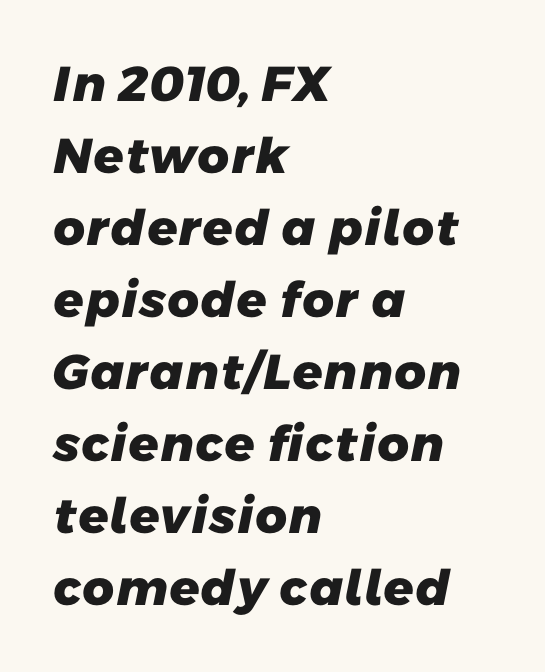
{"serif": "no", "bold": "yes", "weight": "heavy", "width": "normal", "stroke_contrast": "low", "x_height": "medium", "monospaced": "no", "underline": "no", "align": "left", "line_spacing": "normal", "line_spacing_ratio": 1.47, "letter_spacing": "normal", "letter_spacing_em": 0.0, "glyph_px": 49}
